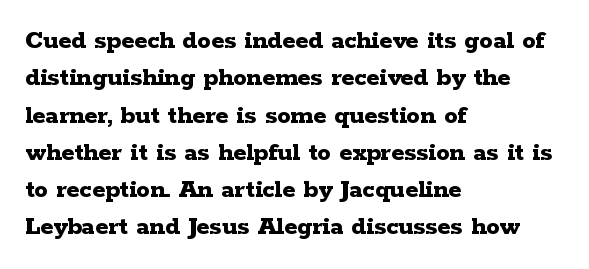
The image shows 27 px bold type, upright; set left-aligned, normal line spacing (1.38x), normal letter spacing, not underlined.
